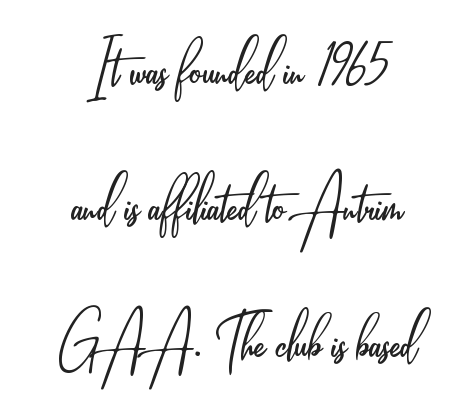
The image shows 77 px light, condensed sans-serif type; set centered, line spacing 1.77x, normal letter spacing, not underlined; low stroke contrast and a small x-height.
